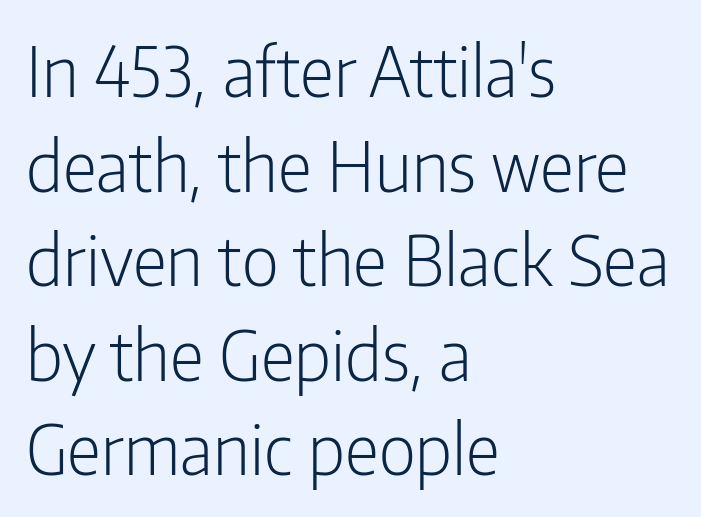
Q: Is the text bold? A: No.
Q: Is the text italic (slanted)? A: No, it is upright.
Q: Is the typeface a serif or a sans-serif typeface? A: Sans-serif.
Q: Is the text underlined? A: No.
Q: How is the paragraph aligned? A: Left-aligned.
Q: Is the spacing between letters normal or unusually wide? A: Normal.
Q: Is the spacing between lines tight, normal or loose? A: Normal.
Q: Width (condensed, normal, or wide)? A: Condensed.
Q: Stroke contrast? A: Low.
Q: x-height? A: Medium.
Q: Monospaced? A: No.
